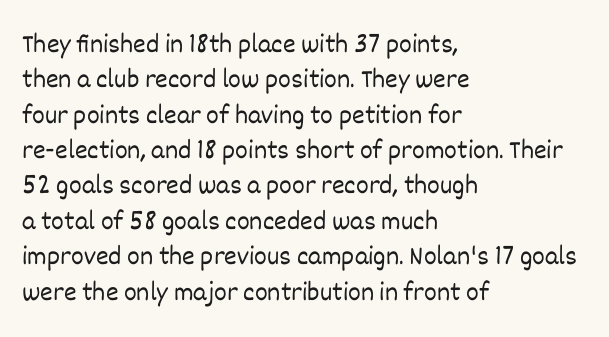
Q: Is the text bold? A: No.
Q: Is the text italic (slanted)? A: No, it is upright.
Q: Is the text underlined? A: No.
Q: How is the paragraph aligned? A: Left-aligned.
Q: Is the spacing between letters normal or unusually wide? A: Normal.
Q: Is the spacing between lines tight, normal or loose? A: Normal.
